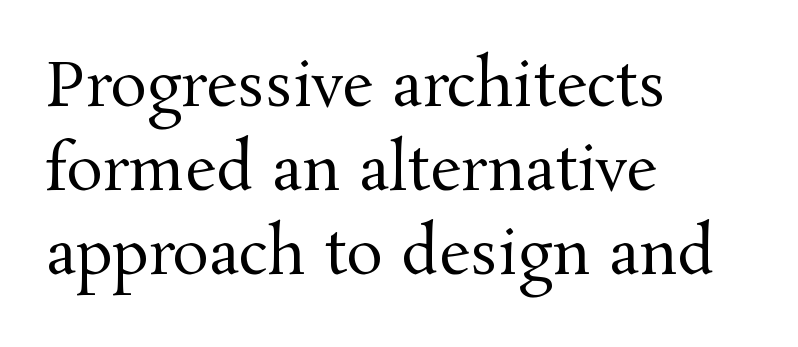
Q: Is the text bold? A: No.
Q: Is the text italic (slanted)? A: No, it is upright.
Q: Is the typeface a serif or a sans-serif typeface? A: Serif.
Q: Is the text underlined? A: No.
Q: How is the paragraph aligned? A: Left-aligned.
Q: Is the spacing between letters normal or unusually wide? A: Normal.
Q: Is the spacing between lines tight, normal or loose? A: Normal.
Q: Width (condensed, normal, or wide)? A: Normal.
Q: Stroke contrast? A: Medium.
Q: x-height? A: Medium.
Q: Monospaced? A: No.
